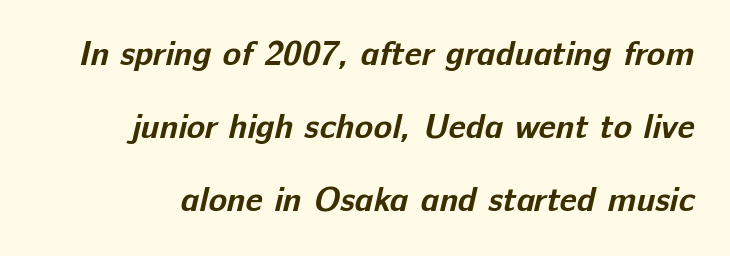
Q: Is the text bold? A: Yes.
Q: Is the typeface a serif or a sans-serif typeface? A: Sans-serif.
Q: Is the text underlined? A: No.
Q: Is the spacing between letters normal or unusually wide? A: Normal.
Q: Is the spacing between lines tight, normal or loose? A: Loose.
Q: Width (condensed, normal, or wide)? A: Normal.
Q: Stroke contrast? A: Low.
Q: x-height? A: Medium.
Q: Monospaced? A: No.
